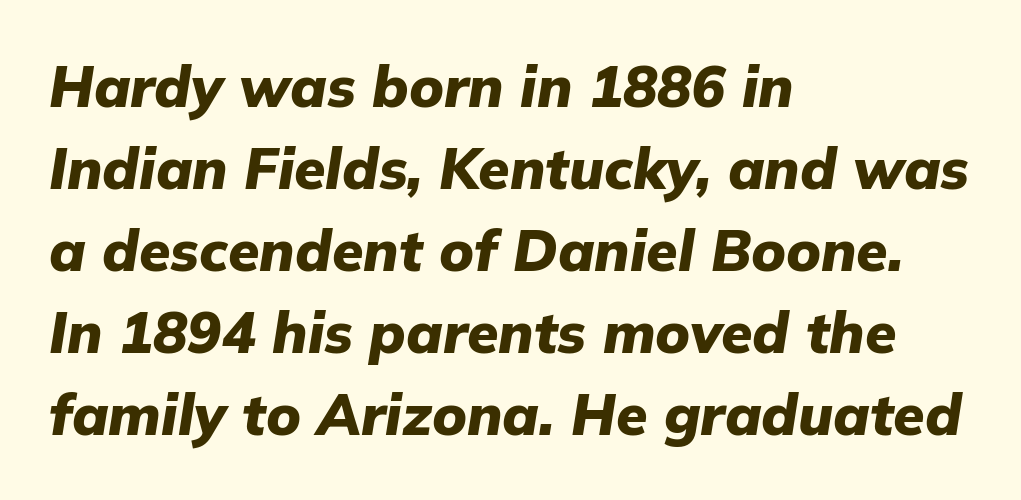
Q: Is the text bold? A: Yes.
Q: Is the text italic (slanted)? A: Yes, it leans right by about 9 degrees.
Q: Is the text underlined? A: No.
Q: How is the paragraph aligned? A: Left-aligned.
Q: Is the spacing between letters normal or unusually wide? A: Normal.
Q: Is the spacing between lines tight, normal or loose? A: Normal.
Q: Width (condensed, normal, or wide)? A: Normal.
Q: Stroke contrast? A: Low.
Q: x-height? A: Medium.
Q: Monospaced? A: No.
